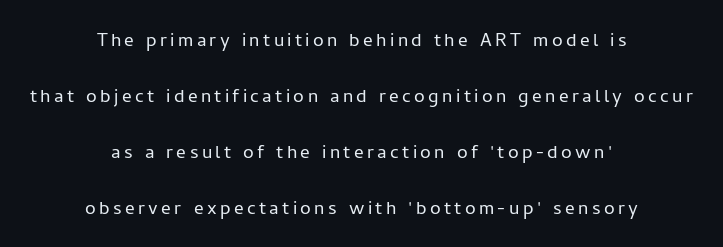
The image shows 24 px text type, upright; set centered, loose line spacing (2.34x), not underlined.
